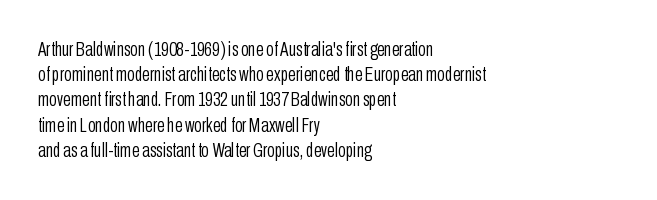
The image shows 20 px text type, upright; set left-aligned, normal line spacing (1.26x), normal letter spacing, not underlined.
